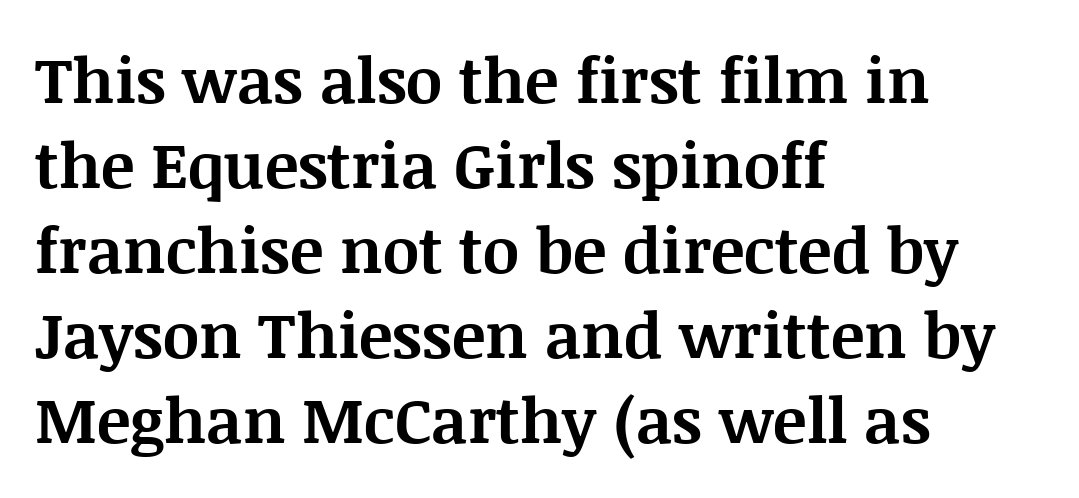
Q: Is the text bold? A: Yes.
Q: Is the text italic (slanted)? A: No, it is upright.
Q: Is the typeface a serif or a sans-serif typeface? A: Serif.
Q: Is the text underlined? A: No.
Q: How is the paragraph aligned? A: Left-aligned.
Q: Is the spacing between letters normal or unusually wide? A: Normal.
Q: Is the spacing between lines tight, normal or loose? A: Normal.
Q: Width (condensed, normal, or wide)? A: Normal.
Q: Stroke contrast? A: Medium.
Q: x-height? A: Large.
Q: Monospaced? A: No.
